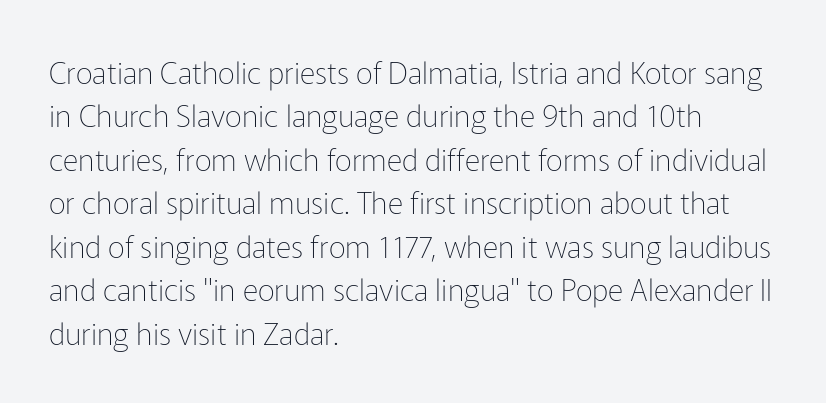
No italicization has been applied; the sample stays upright. Anything drawn beneath the words? Only blank space. Character widths vary here, with narrow letters taking less room than wide ones. This rendering leaves character spacing at its baseline value.
